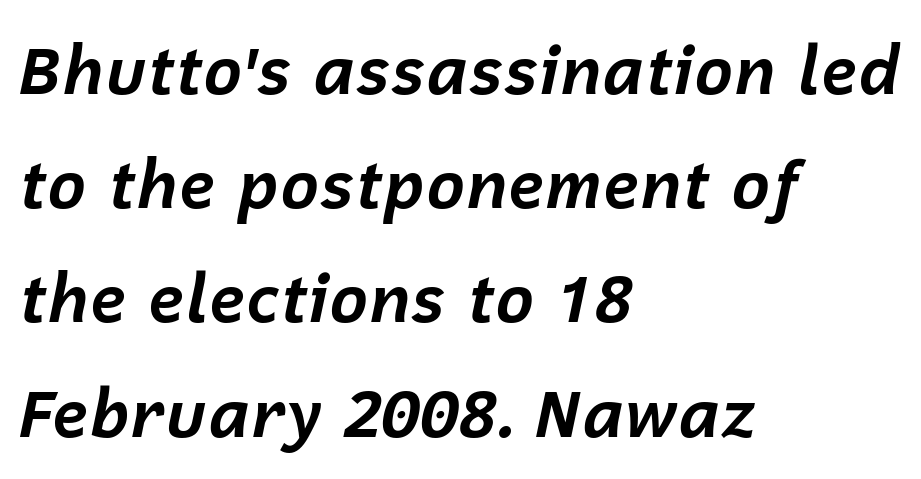
{"italic": "yes", "lean": "right", "slant_degrees": 12, "bold": "yes", "weight": "bold", "width": "normal", "stroke_contrast": "low", "x_height": "medium", "monospaced": "no", "underline": "no", "align": "left", "line_spacing_ratio": 1.73, "letter_spacing": "normal", "letter_spacing_em": 0.0, "glyph_px": 66}
